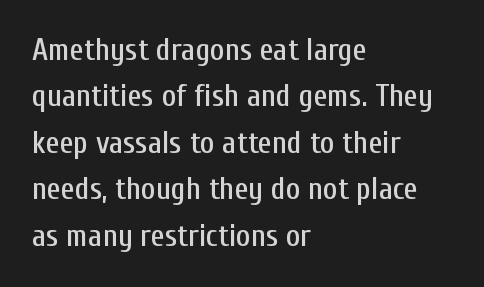
The image shows 31 px condensed sans-serif type, upright; set left-aligned, normal line spacing (1.5x), normal letter spacing, not underlined; low stroke contrast and a medium x-height.
